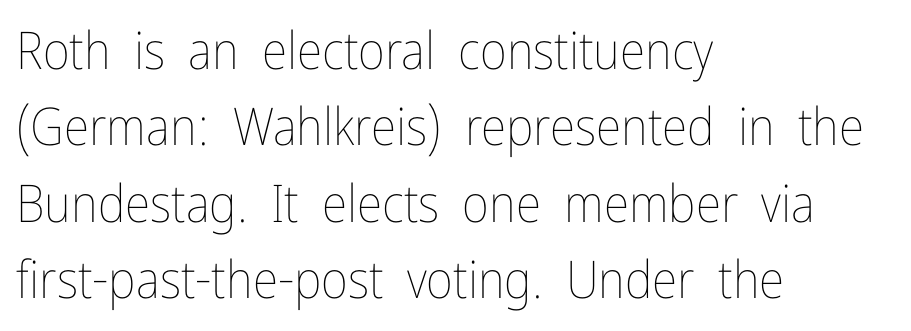
{"italic": "no", "bold": "no", "weight": "thin", "width": "condensed", "stroke_contrast": "low", "x_height": "medium", "monospaced": "no", "underline": "no", "align": "left", "line_spacing": "normal", "line_spacing_ratio": 1.47, "letter_spacing": "normal", "letter_spacing_em": 0.0, "glyph_px": 52}
